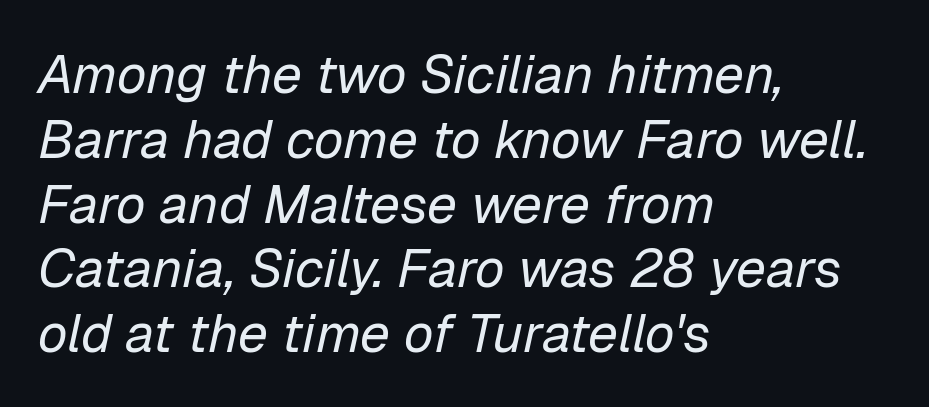
Weight: in the light-to-regular range. Looks like regular typesetting: each glyph gets only the width it needs. Compared with typical body copy, the letter spacing here is the same. Unmarked baselines from the first word to the last. One-word summary of the alignment: left.
